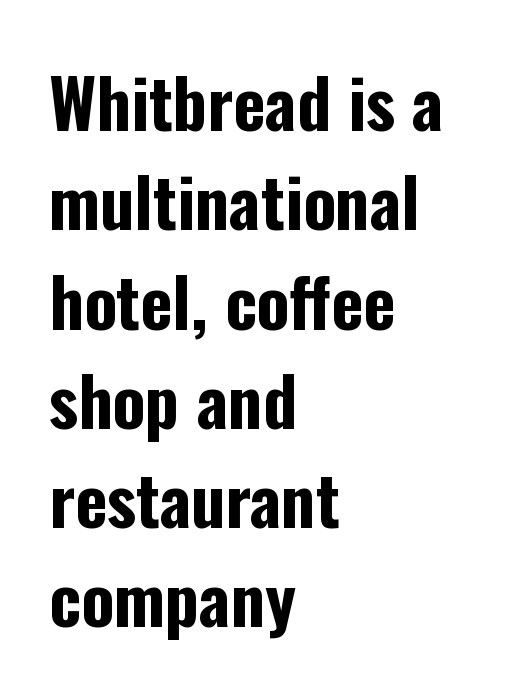
Q: Is the text bold? A: Yes.
Q: Is the text italic (slanted)? A: No, it is upright.
Q: Is the typeface a serif or a sans-serif typeface? A: Sans-serif.
Q: Is the text underlined? A: No.
Q: How is the paragraph aligned? A: Left-aligned.
Q: Is the spacing between letters normal or unusually wide? A: Normal.
Q: Is the spacing between lines tight, normal or loose? A: Normal.
Q: Width (condensed, normal, or wide)? A: Condensed.
Q: Stroke contrast? A: Low.
Q: x-height? A: Medium.
Q: Monospaced? A: No.
